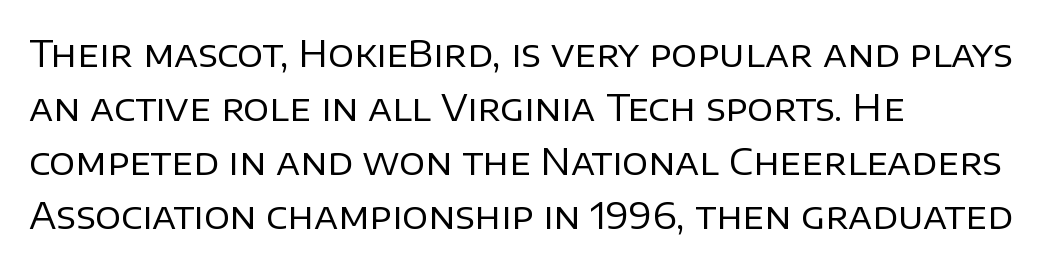
{"serif": "no", "italic": "no", "bold": "no", "weight": "regular", "width": "normal", "stroke_contrast": "low", "x_height": "large", "monospaced": "no", "underline": "no", "align": "left", "line_spacing": "normal", "line_spacing_ratio": 1.5, "letter_spacing": "normal", "letter_spacing_em": 0.0, "glyph_px": 36}
